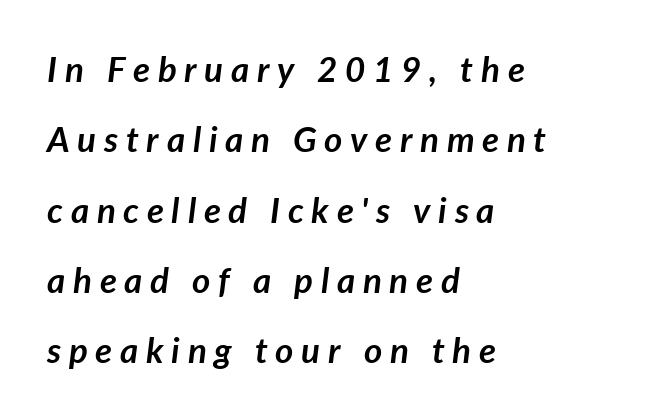
Q: Is the text bold? A: Yes.
Q: Is the text italic (slanted)? A: Yes, it leans right by about 7 degrees.
Q: Is the text underlined? A: No.
Q: How is the paragraph aligned? A: Left-aligned.
Q: Is the spacing between letters normal or unusually wide? A: Unusually wide.
Q: Is the spacing between lines tight, normal or loose? A: Loose.
Q: Width (condensed, normal, or wide)? A: Normal.
Q: Stroke contrast? A: Low.
Q: x-height? A: Medium.
Q: Monospaced? A: No.
